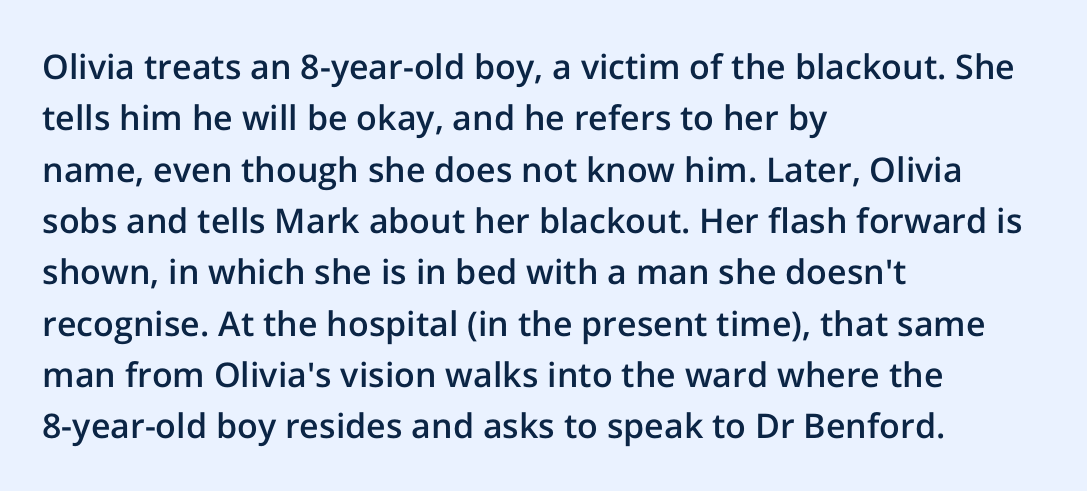
{"serif": "no", "italic": "no", "bold": "semi", "weight": "semibold", "width": "normal", "stroke_contrast": "low", "x_height": "medium", "monospaced": "no", "underline": "no", "align": "left", "line_spacing": "normal", "line_spacing_ratio": 1.51, "letter_spacing": "normal", "letter_spacing_em": 0.0, "glyph_px": 34}
